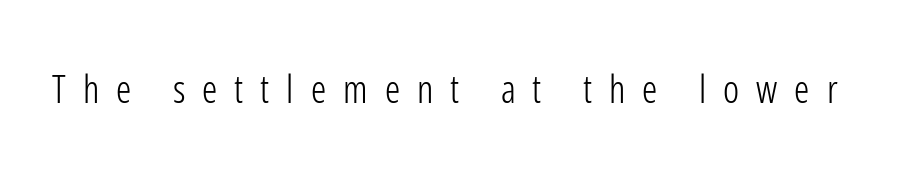
Q: Is the text bold? A: No.
Q: Is the text italic (slanted)? A: No, it is upright.
Q: Is the typeface a serif or a sans-serif typeface? A: Sans-serif.
Q: Is the text underlined? A: No.
Q: Is the spacing between letters normal or unusually wide? A: Unusually wide.
Q: Width (condensed, normal, or wide)? A: Condensed.
Q: Stroke contrast? A: Low.
Q: x-height? A: Medium.
Q: Monospaced? A: No.
